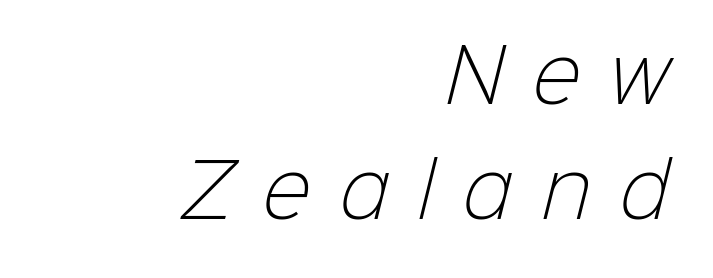
The gap between lines stays unmarked. These glyphs show unthickened strokes, regular width or finer. Is the block centered? No — it sits flush against the right margin. One glance says typical: line gaps are just what's usual.
